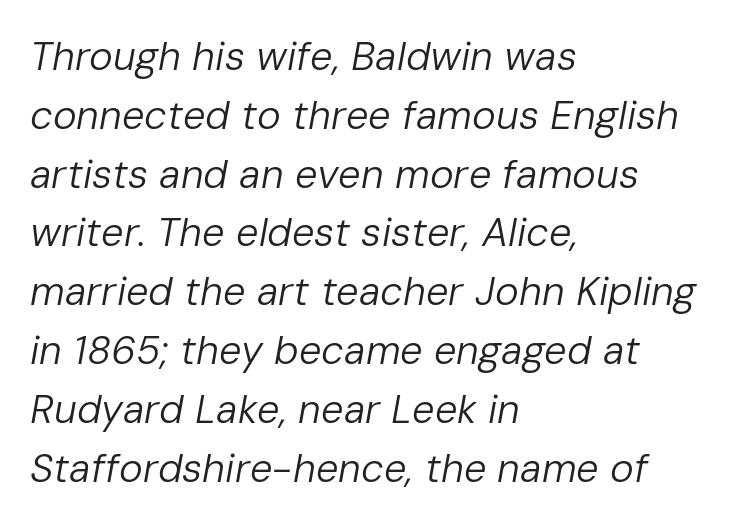
The image shows 40 px regular-weight type, italic (leaning right); set left-aligned, normal line spacing (1.47x), normal letter spacing, not underlined; low stroke contrast and a medium x-height.
